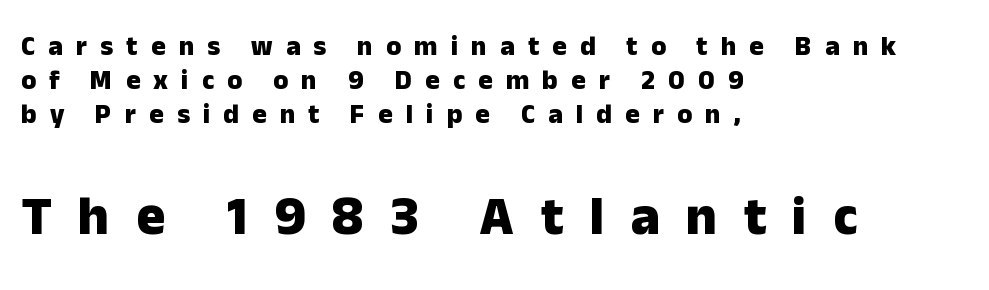
{"serif": "no", "italic": "no", "bold": "yes", "weight": "heavy", "width": "normal", "stroke_contrast": "low", "x_height": "medium", "monospaced": "no", "underline": "no", "align": "left", "line_spacing": "normal", "line_spacing_ratio": 1.26, "letter_spacing": "wide", "letter_spacing_em": 0.49, "larger_block": "second", "size_ratio": 2.0, "glyph_px": 54}
